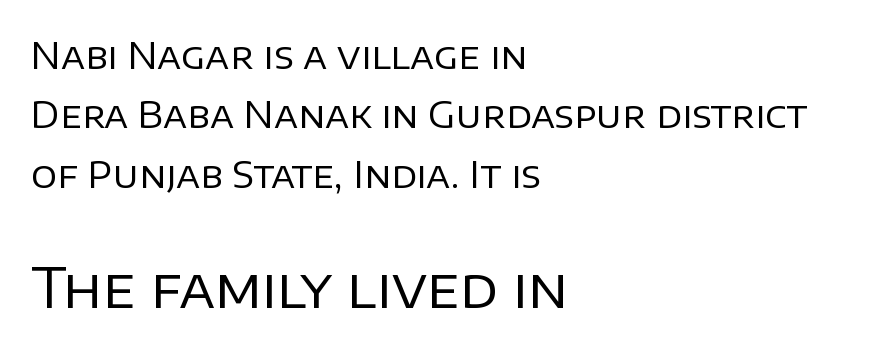
Q: Is the text bold? A: No.
Q: Is the text italic (slanted)? A: No, it is upright.
Q: Is the typeface a serif or a sans-serif typeface? A: Sans-serif.
Q: Is the text underlined? A: No.
Q: How is the paragraph aligned? A: Left-aligned.
Q: Is the spacing between letters normal or unusually wide? A: Normal.
Q: Is the spacing between lines tight, normal or loose? A: Normal.
Q: Which block of text is set in a larger size, the first (top) or the second (bottom)? A: The second (bottom) one.
Q: Width (condensed, normal, or wide)? A: Normal.
Q: Stroke contrast? A: Low.
Q: x-height? A: Large.
Q: Monospaced? A: No.
